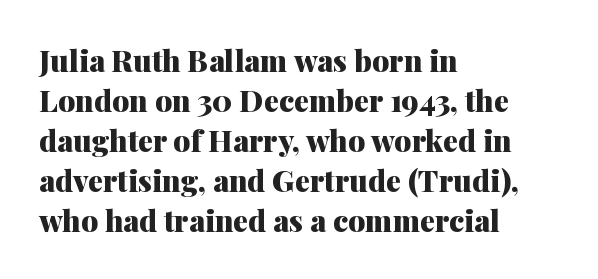
Q: Is the text bold? A: Yes.
Q: Is the text italic (slanted)? A: No, it is upright.
Q: Is the typeface a serif or a sans-serif typeface? A: Serif.
Q: Is the text underlined? A: No.
Q: How is the paragraph aligned? A: Left-aligned.
Q: Is the spacing between letters normal or unusually wide? A: Normal.
Q: Is the spacing between lines tight, normal or loose? A: Normal.
Q: Width (condensed, normal, or wide)? A: Normal.
Q: Stroke contrast? A: Medium.
Q: x-height? A: Medium.
Q: Monospaced? A: No.
